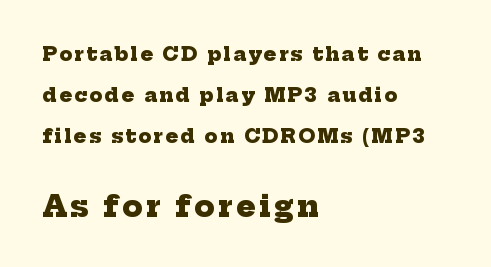
Horizontally, the lines are justified to the leading edge only. Words float on clear page, feet unadorned. Compared with typical paragraphs, the rows here are farther apart. Its strokes are broad and dark, the hallmark of bold type. A student would notice the bottom passage is typeset larger than what precedes it. Is this a sans? No — the strokes have serifs.
